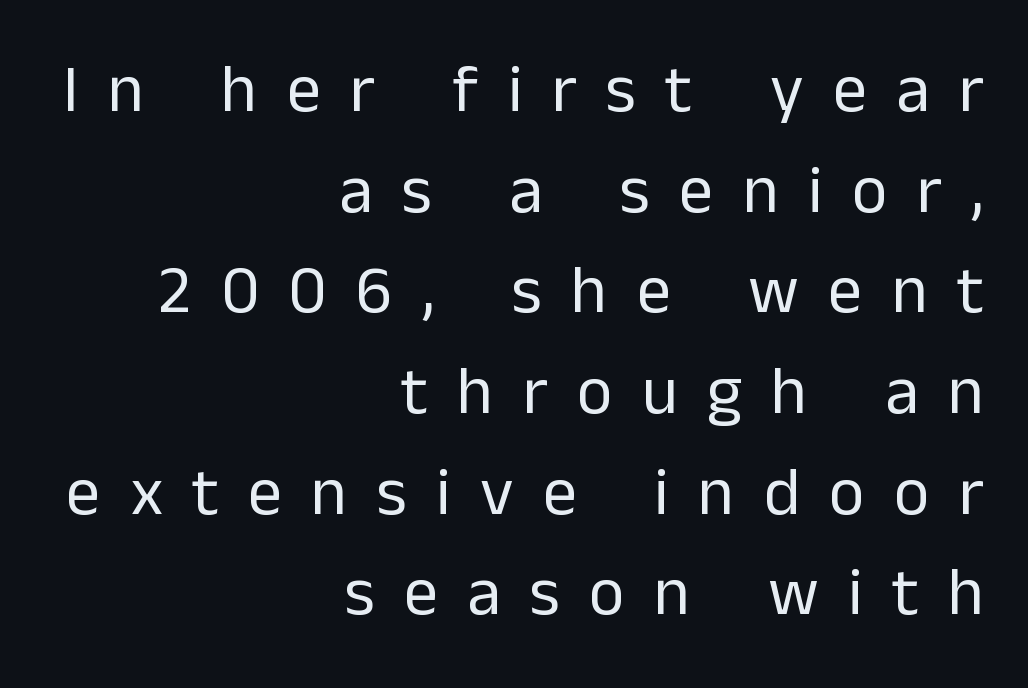
Is the block centered? No — it sits flush against the right margin. Observe the wide spacing: letters keep a clear distance from each other. A typesetter would call this proportional, since set widths differ per character. Heaviness? Minimal to ordinary, like unemphasized prose.
